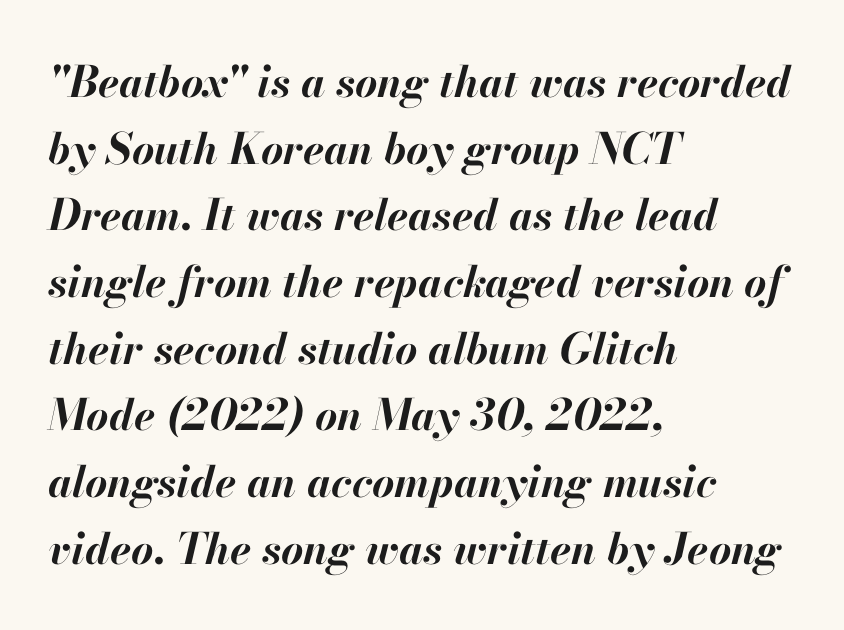
Q: Is the text bold? A: Yes.
Q: Is the text italic (slanted)? A: Yes, it leans right by about 13 degrees.
Q: Is the text underlined? A: No.
Q: How is the paragraph aligned? A: Left-aligned.
Q: Is the spacing between letters normal or unusually wide? A: Normal.
Q: Is the spacing between lines tight, normal or loose? A: Normal.
Q: Width (condensed, normal, or wide)? A: Normal.
Q: Stroke contrast? A: High.
Q: x-height? A: Small.
Q: Monospaced? A: No.
